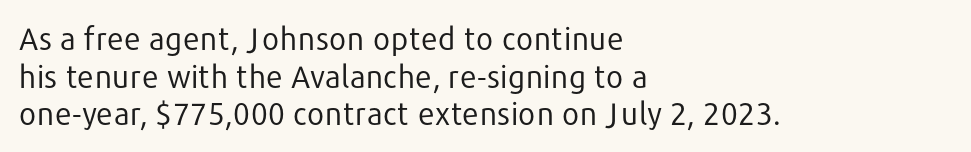
{"serif": "no", "italic": "no", "bold": "no", "weight": "regular", "width": "normal", "stroke_contrast": "low", "x_height": "medium", "monospaced": "no", "underline": "no", "align": "left", "line_spacing_ratio": 1.21, "letter_spacing": "normal", "letter_spacing_em": 0.0, "glyph_px": 31}
